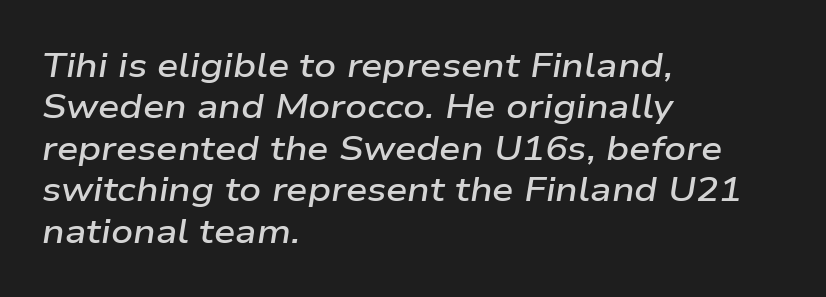
{"italic": "yes", "lean": "right", "slant_degrees": 9, "bold": "semi", "weight": "semibold", "width": "wide", "stroke_contrast": "low", "x_height": "medium", "monospaced": "no", "underline": "no", "align": "left", "line_spacing_ratio": 1.22, "letter_spacing": "normal", "letter_spacing_em": 0.0, "glyph_px": 34}
